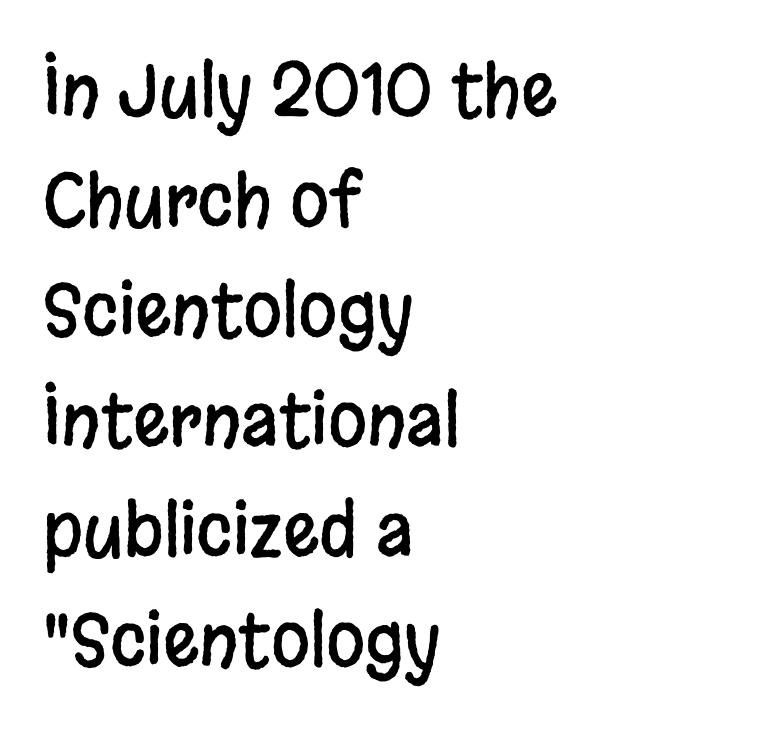
The image shows 71 px condensed sans-serif type, upright; set left-aligned, normal line spacing (1.55x), normal letter spacing, not underlined; low stroke contrast and a large x-height.
